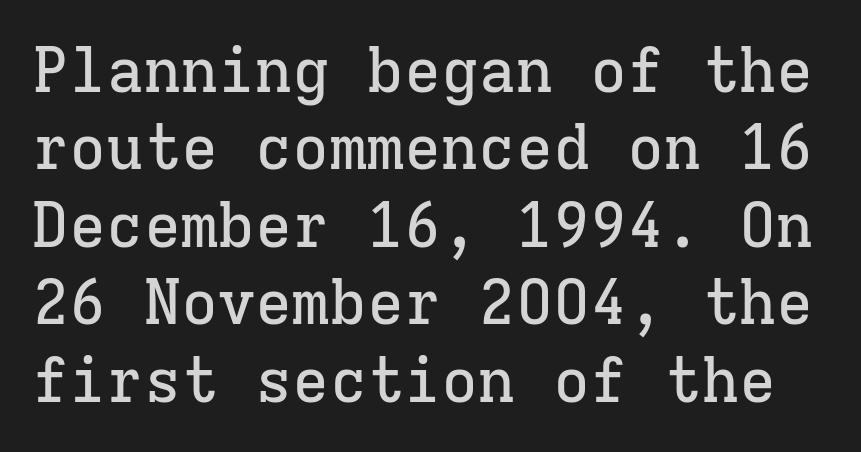
Q: Is the text italic (slanted)? A: No, it is upright.
Q: Is the typeface a serif or a sans-serif typeface? A: Serif.
Q: Is the text underlined? A: No.
Q: Is the spacing between letters normal or unusually wide? A: Normal.
Q: Is the spacing between lines tight, normal or loose? A: Normal.
Q: Width (condensed, normal, or wide)? A: Normal.
Q: Stroke contrast? A: Low.
Q: x-height? A: Medium.
Q: Monospaced? A: Yes.
